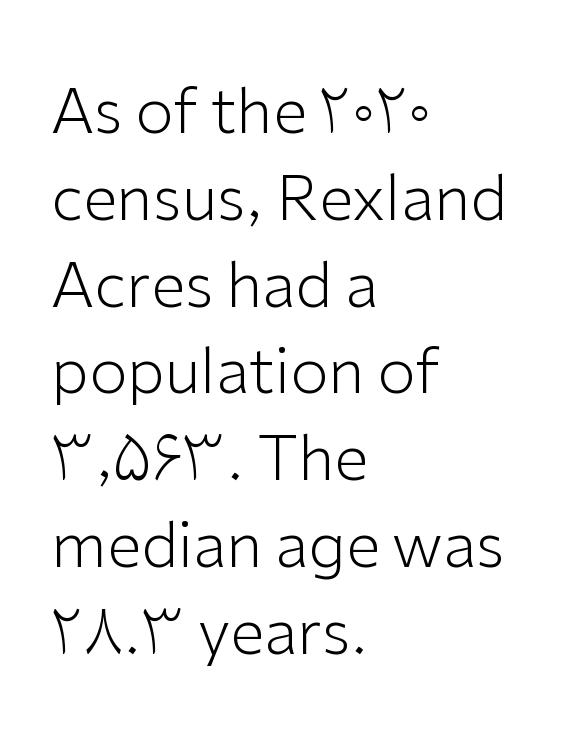
The image shows 62 px light sans-serif type, upright; set left-aligned, normal line spacing (1.4x), normal letter spacing, not underlined; low stroke contrast and a medium x-height.
